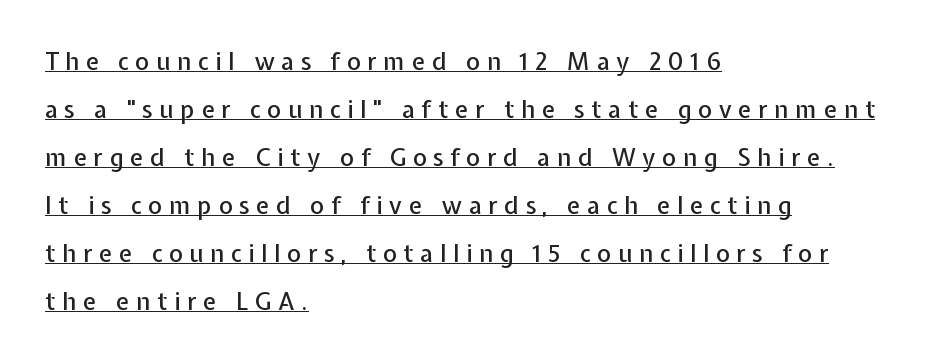
Q: Is the text italic (slanted)? A: No, it is upright.
Q: Is the text underlined? A: Yes.
Q: How is the paragraph aligned? A: Left-aligned.
Q: Is the spacing between letters normal or unusually wide? A: Unusually wide.
Q: Is the spacing between lines tight, normal or loose? A: Loose.
